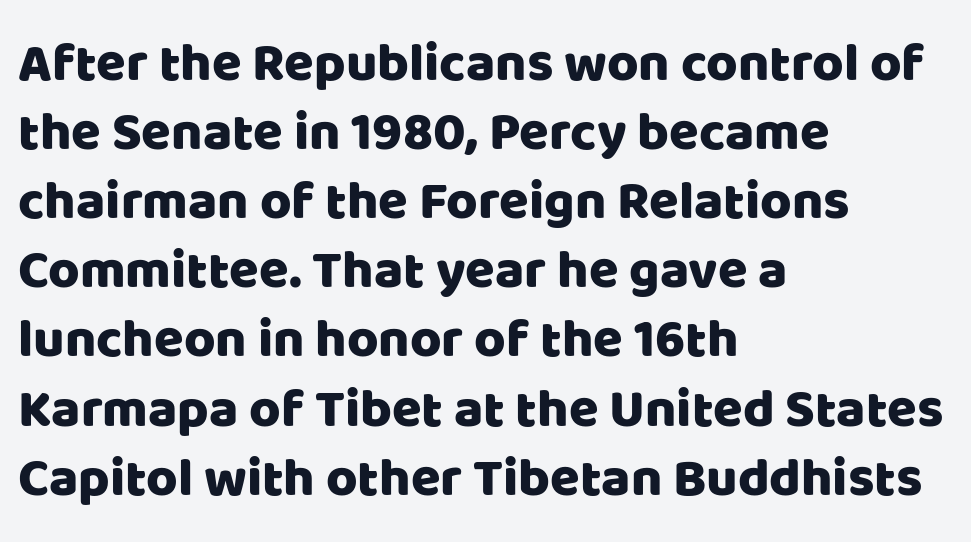
The image shows 54 px sans-serif type, upright; set left-aligned, normal line spacing (1.28x), normal letter spacing, not underlined; low stroke contrast and a large x-height.
